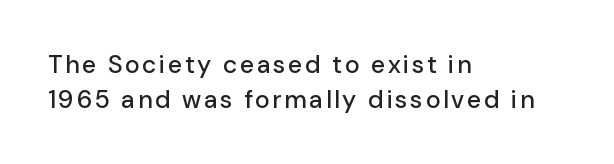
The image shows 25 px text type, upright; set left-aligned, normal line spacing (1.39x), not underlined.
